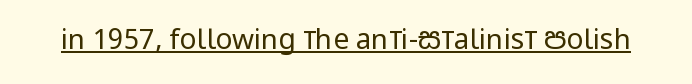
Q: Is the text bold? A: No.
Q: Is the text italic (slanted)? A: No, it is upright.
Q: Is the typeface a serif or a sans-serif typeface? A: Sans-serif.
Q: Is the text underlined? A: Yes.
Q: Is the spacing between letters normal or unusually wide? A: Normal.
Q: Width (condensed, normal, or wide)? A: Condensed.
Q: Stroke contrast? A: Low.
Q: x-height? A: Large.
Q: Monospaced? A: No.
